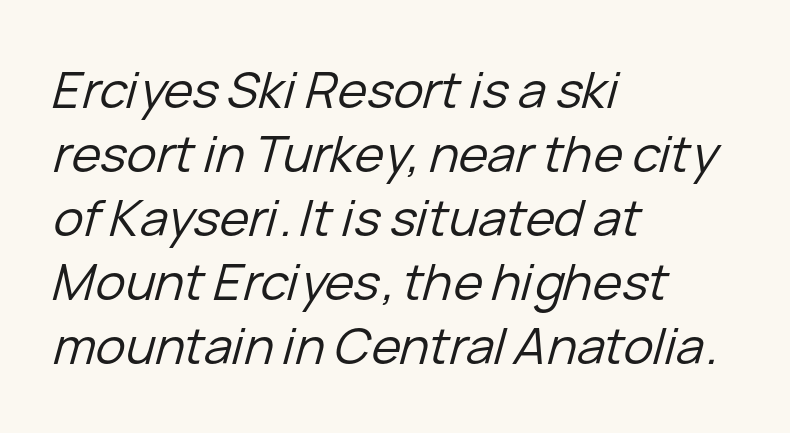
Quick note: underline off. Reading down the column, the eye jumps a familiar distance to each next line. The compositor pushed each line to the left boundary. The passage shown has conventional tracking throughout. You can tell it's italic because the verticals aren't actually vertical.
